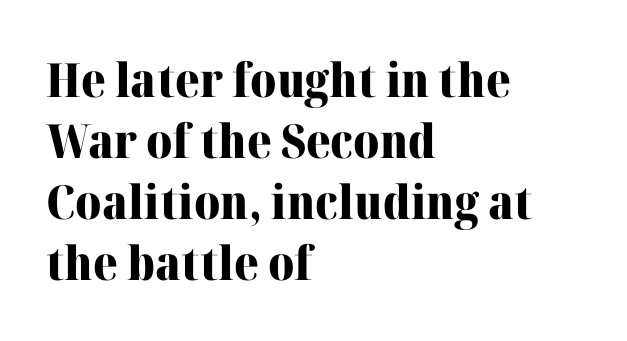
{"serif": "yes", "italic": "no", "bold": "yes", "weight": "heavy", "width": "normal", "stroke_contrast": "high", "x_height": "medium", "monospaced": "no", "underline": "no", "align": "left", "line_spacing": "normal", "line_spacing_ratio": 1.3, "letter_spacing": "normal", "letter_spacing_em": 0.0, "glyph_px": 47}
